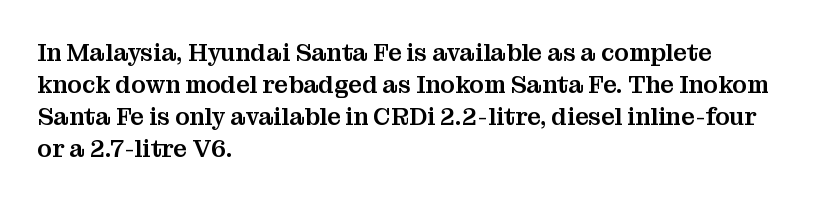
The image shows 24 px text type, upright; set left-aligned, normal line spacing (1.34x), normal letter spacing, not underlined.
